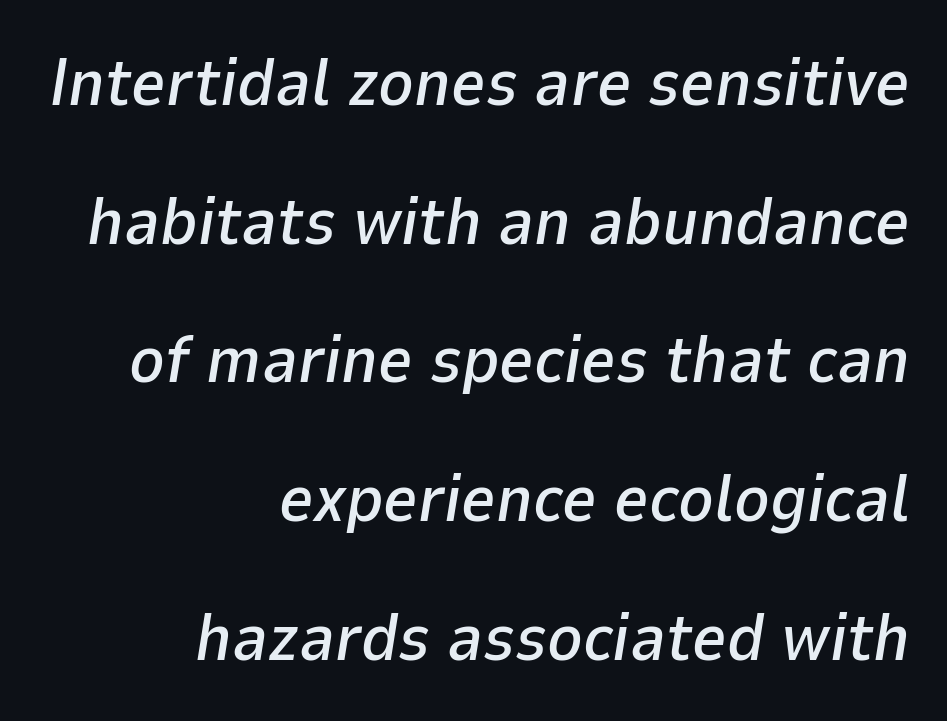
The image shows 67 px text type, italic (leaning right); set right-aligned, loose line spacing (2.07x), normal letter spacing, not underlined; low stroke contrast and a medium x-height.
